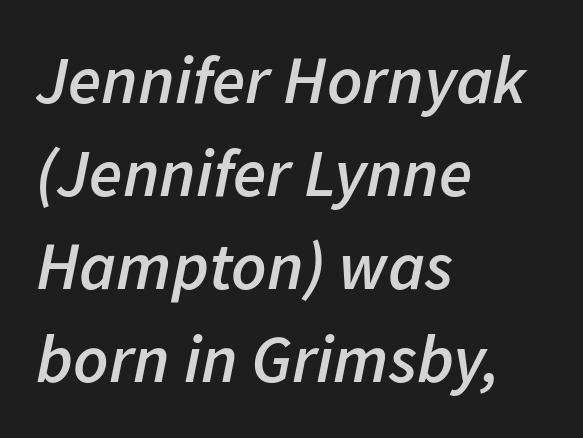
The passage shown is not underscored anywhere. In terms of letterspacing, this is plain default setting. Line starts are locked; line ends wander. Is there much room between lines? A standard amount, neither cramped nor airy. The face used here is a semibold: visibly heavier than regular, lighter than bold.
